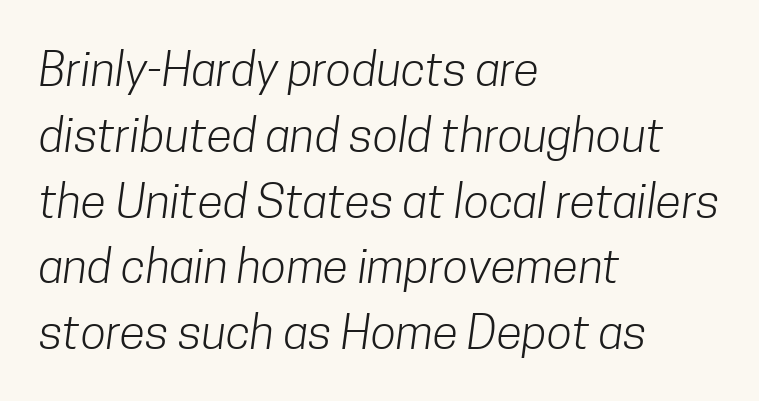
The image shows 47 px light, condensed sans-serif type; set left-aligned, normal line spacing (1.4x), normal letter spacing, not underlined; low stroke contrast and a medium x-height.
